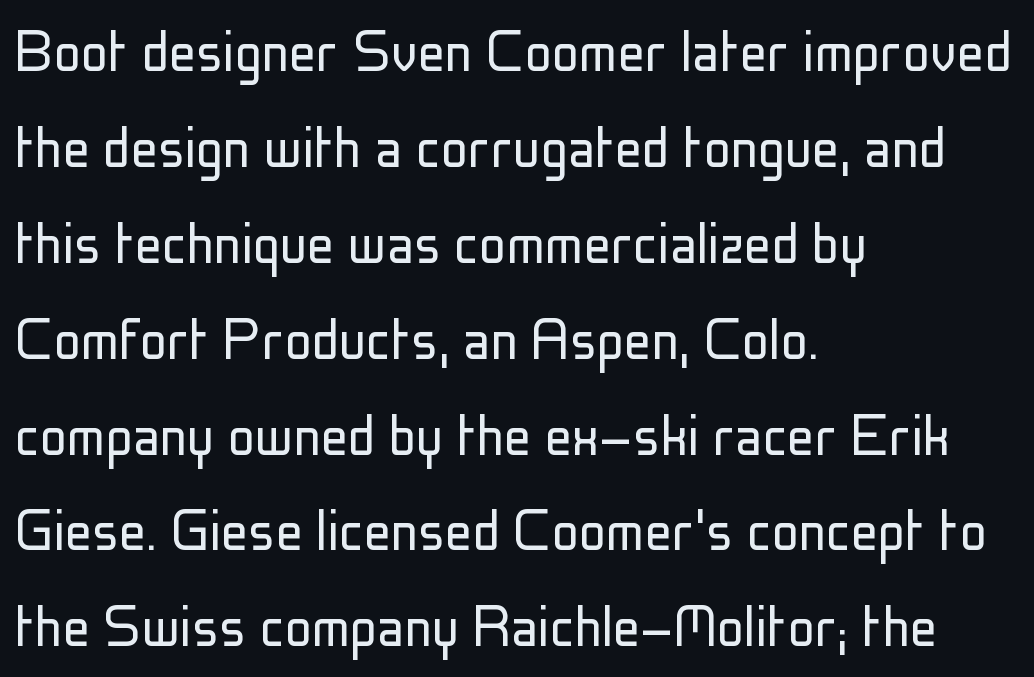
{"serif": "no", "italic": "no", "bold": "no", "weight": "light", "width": "condensed", "stroke_contrast": "low", "x_height": "medium", "monospaced": "no", "underline": "no", "align": "left", "line_spacing": "normal", "line_spacing_ratio": 1.41, "letter_spacing": "normal", "letter_spacing_em": 0.0, "glyph_px": 68}
